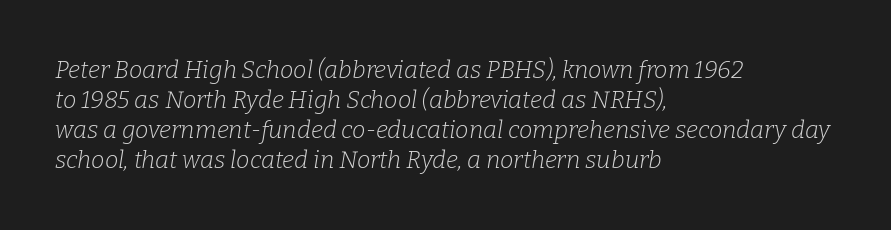
{"italic": "yes", "lean": "right", "slant_degrees": 9, "bold": "no", "underline": "no", "align": "left", "line_spacing": "normal", "line_spacing_ratio": 1.25, "letter_spacing": "normal", "letter_spacing_em": 0.0, "glyph_px": 24}
